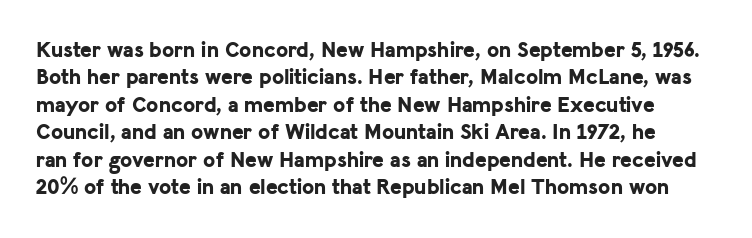
{"italic": "no", "bold": "yes", "underline": "no", "line_spacing": "normal", "line_spacing_ratio": 1.25, "letter_spacing": "normal", "letter_spacing_em": 0.0, "glyph_px": 22}
